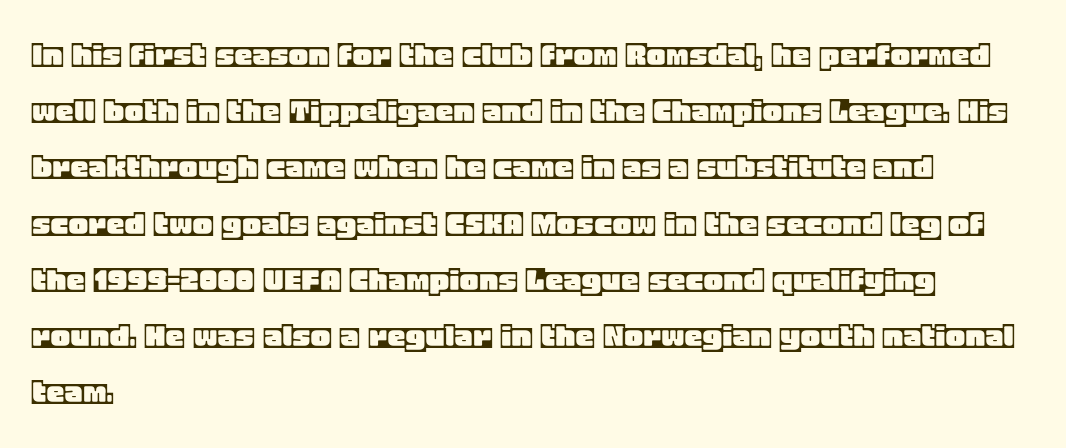
Q: Is the text italic (slanted)? A: No, it is upright.
Q: Is the text underlined? A: No.
Q: How is the paragraph aligned? A: Left-aligned.
Q: Is the spacing between letters normal or unusually wide? A: Normal.
Q: Is the spacing between lines tight, normal or loose? A: Normal.
Q: Width (condensed, normal, or wide)? A: Normal.
Q: x-height? A: Large.
Q: Monospaced? A: No.
